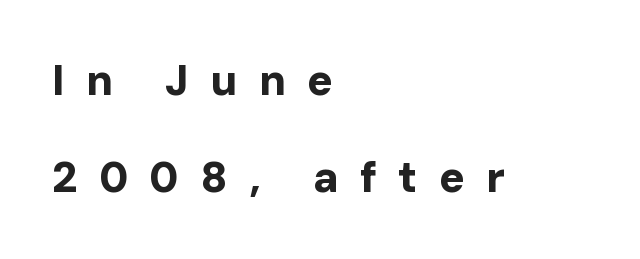
The image shows 43 px bold sans-serif type, upright; set left-aligned, loose line spacing (2.26x), unusually wide letter spacing (+0.49 em), not underlined; low stroke contrast and a medium x-height.
